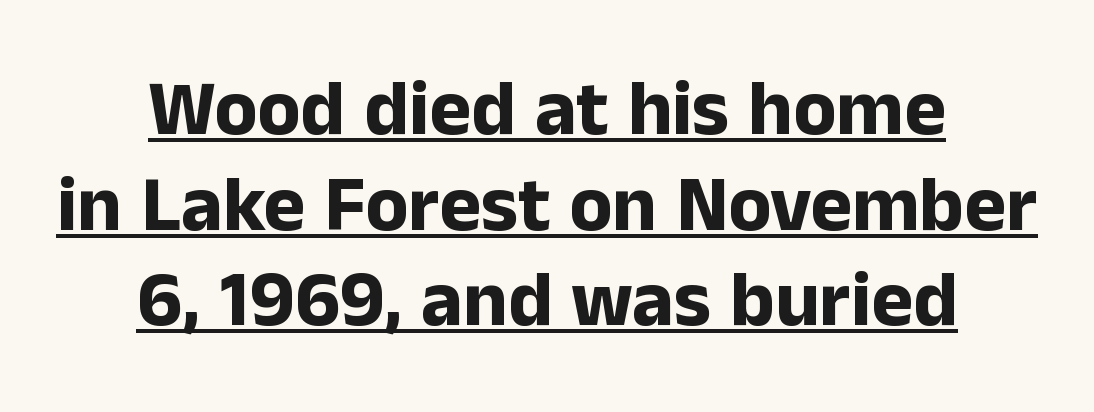
Here the glyphs are tracked normally, forming tight word shapes. The rag falls on both sides of this text block equally. Bold? Absolutely — the strokes are thick and heavy. Students, observe the line beneath the letters — that is underlining.
